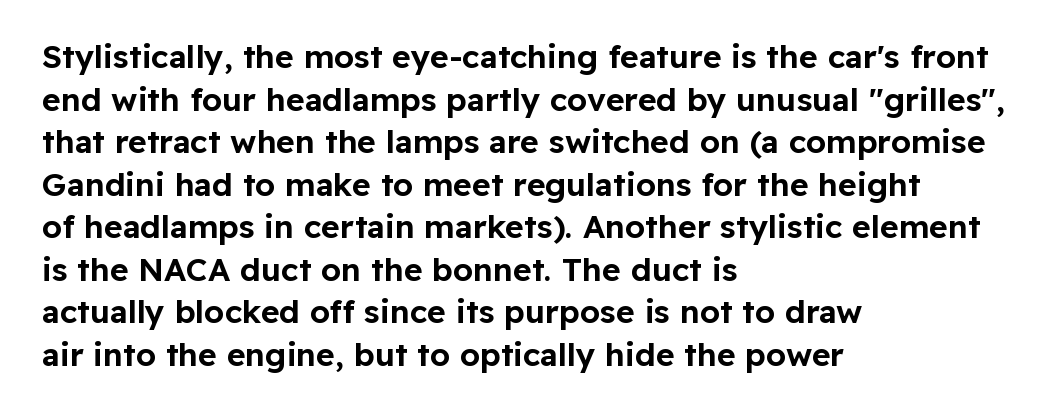
Q: Is the text italic (slanted)? A: No, it is upright.
Q: Is the typeface a serif or a sans-serif typeface? A: Sans-serif.
Q: Is the text underlined? A: No.
Q: How is the paragraph aligned? A: Left-aligned.
Q: Is the spacing between letters normal or unusually wide? A: Normal.
Q: Is the spacing between lines tight, normal or loose? A: Normal.
Q: Width (condensed, normal, or wide)? A: Normal.
Q: Stroke contrast? A: Low.
Q: x-height? A: Medium.
Q: Monospaced? A: No.
